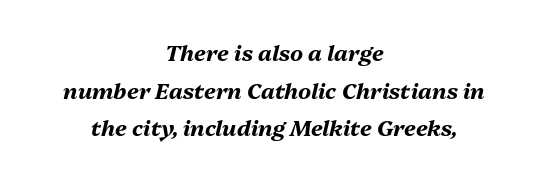
The image shows 22 px bold type, italic (leaning right); set centered, line spacing 1.71x, normal letter spacing, not underlined.
